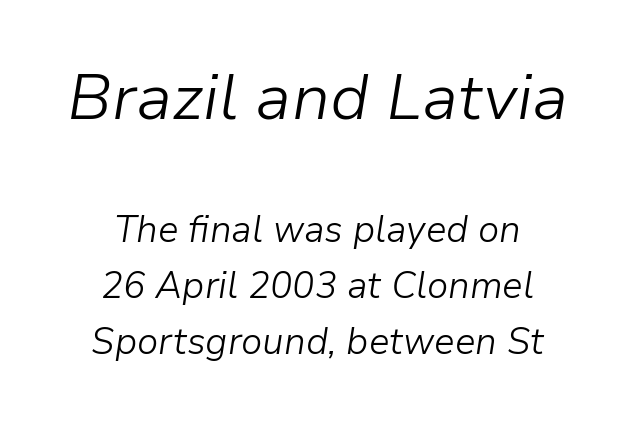
Q: Is the text bold? A: No.
Q: Is the text italic (slanted)? A: Yes, it leans right by about 9 degrees.
Q: Is the text underlined? A: No.
Q: How is the paragraph aligned? A: Centered.
Q: Is the spacing between letters normal or unusually wide? A: Normal.
Q: Is the spacing between lines tight, normal or loose? A: Normal.
Q: Which block of text is set in a larger size, the first (top) or the second (bottom)? A: The first (top) one.
Q: Width (condensed, normal, or wide)? A: Normal.
Q: Stroke contrast? A: Low.
Q: x-height? A: Medium.
Q: Monospaced? A: No.
